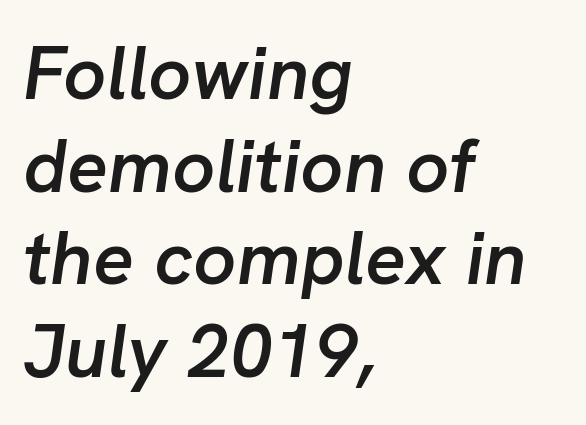
Q: Is the text bold? A: Semi-bold.
Q: Is the text italic (slanted)? A: Yes, it leans right by about 8 degrees.
Q: Is the text underlined? A: No.
Q: How is the paragraph aligned? A: Left-aligned.
Q: Is the spacing between letters normal or unusually wide? A: Normal.
Q: Width (condensed, normal, or wide)? A: Normal.
Q: Stroke contrast? A: Low.
Q: x-height? A: Medium.
Q: Monospaced? A: No.
